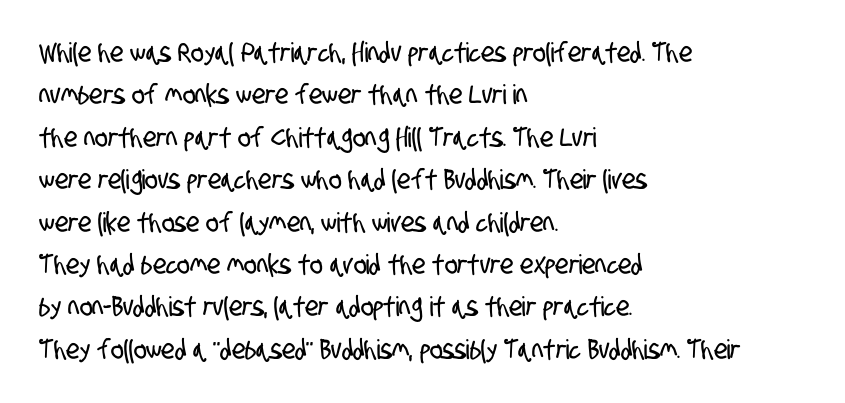
The image shows 27 px text type; set left-aligned, normal line spacing (1.57x), normal letter spacing, not underlined.
